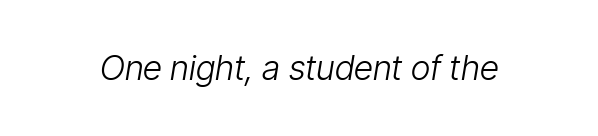
{"italic": "yes", "lean": "right", "slant_degrees": 9, "bold": "no", "weight": "light", "width": "condensed", "stroke_contrast": "low", "x_height": "medium", "monospaced": "no", "underline": "no", "letter_spacing": "normal", "letter_spacing_em": 0.0, "glyph_px": 34}
